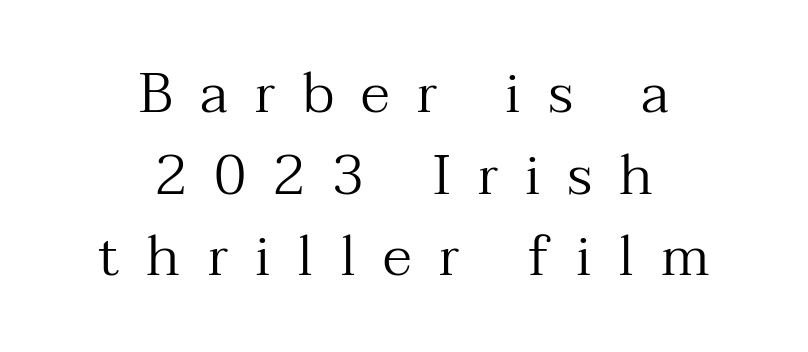
{"serif": "yes", "italic": "no", "bold": "no", "weight": "regular", "width": "normal", "stroke_contrast": "medium", "x_height": "medium", "monospaced": "no", "underline": "no", "align": "center", "line_spacing": "normal", "line_spacing_ratio": 1.43, "letter_spacing": "wide", "letter_spacing_em": 0.47, "glyph_px": 57}
